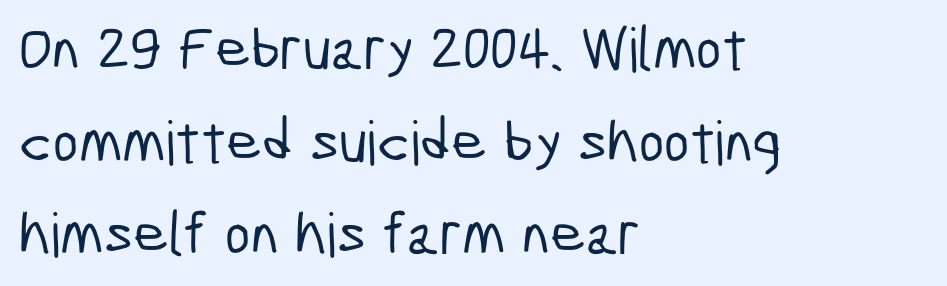
The image shows 61 px condensed sans-serif type; set left-aligned, normal line spacing (1.52x), normal letter spacing, not underlined; low stroke contrast and a medium x-height.
